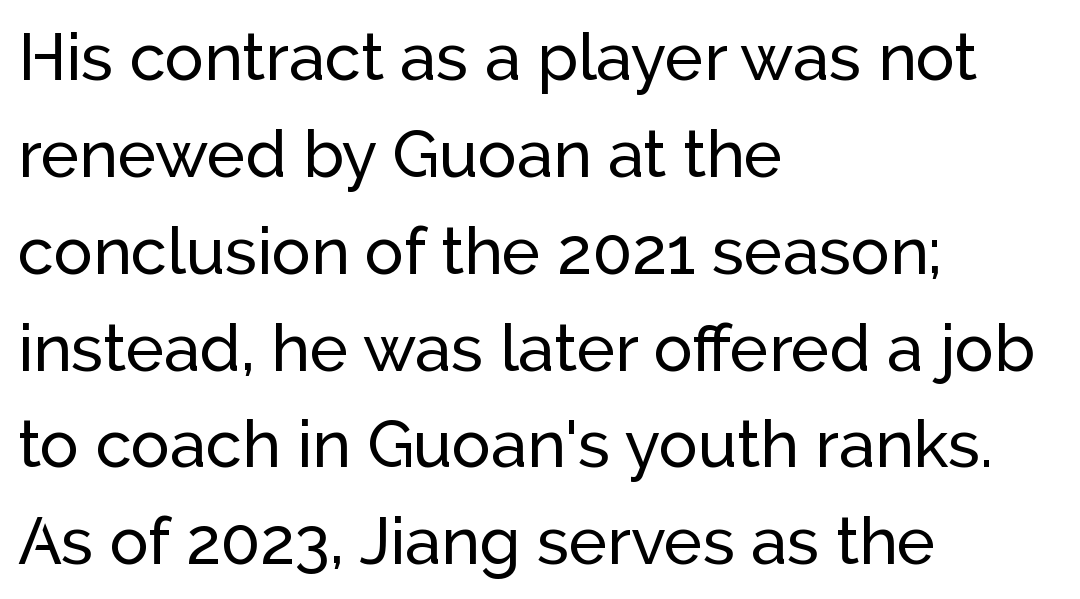
The image shows 65 px sans-serif type, upright; set left-aligned, normal line spacing (1.49x), normal letter spacing, not underlined; low stroke contrast and a medium x-height.
